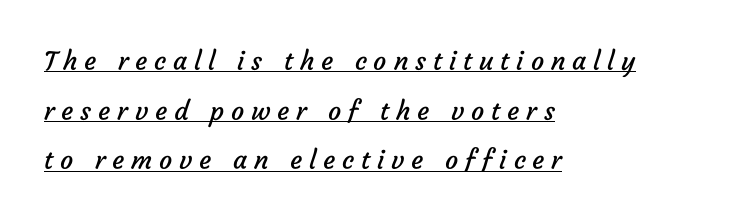
The image shows 26 px text type; set left-aligned, loose line spacing (1.91x), unusually wide letter spacing (+0.26 em), underlined.
